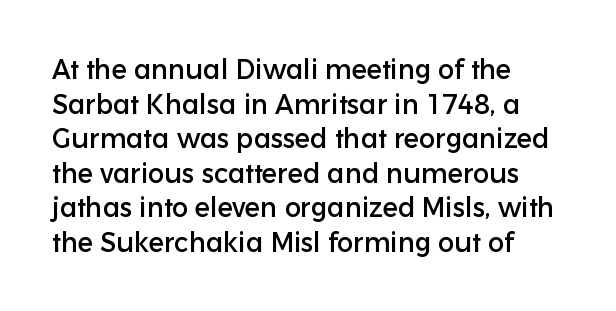
{"italic": "no", "underline": "no", "align": "left", "line_spacing": "normal", "line_spacing_ratio": 1.28, "letter_spacing": "normal", "letter_spacing_em": 0.0, "glyph_px": 27}
